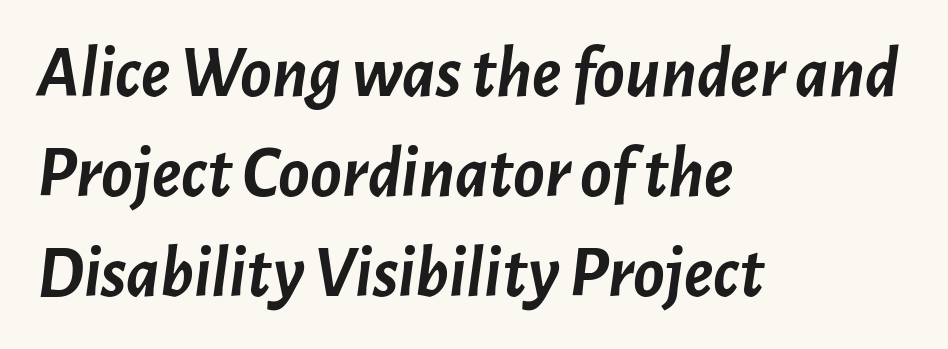
Q: Is the text bold? A: Yes.
Q: Is the text italic (slanted)? A: Yes, it leans right by about 7 degrees.
Q: Is the text underlined? A: No.
Q: How is the paragraph aligned? A: Left-aligned.
Q: Is the spacing between letters normal or unusually wide? A: Normal.
Q: Is the spacing between lines tight, normal or loose? A: Normal.
Q: Width (condensed, normal, or wide)? A: Normal.
Q: Stroke contrast? A: Low.
Q: x-height? A: Medium.
Q: Monospaced? A: No.
